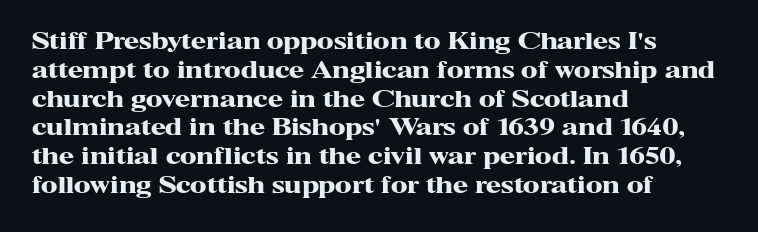
{"italic": "no", "bold": "yes", "underline": "no", "align": "left", "line_spacing": "normal", "line_spacing_ratio": 1.31, "letter_spacing": "normal", "letter_spacing_em": 0.0, "glyph_px": 22}
